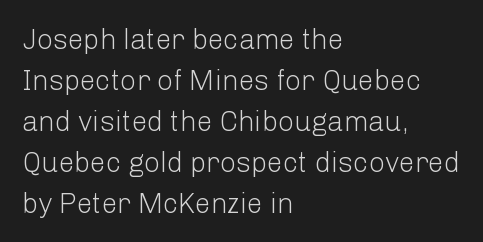
Words appear dense and cohesive because spacing is normal. Line beginnings align vertically; line endings do not. Baseline-to-baseline distance is the conventional proportion of letter height. Stroke thickness stays within the range of a standard reading face or lighter. The glyphs in this specimen are sans serif. The space beneath each line is pristine and unruled.
